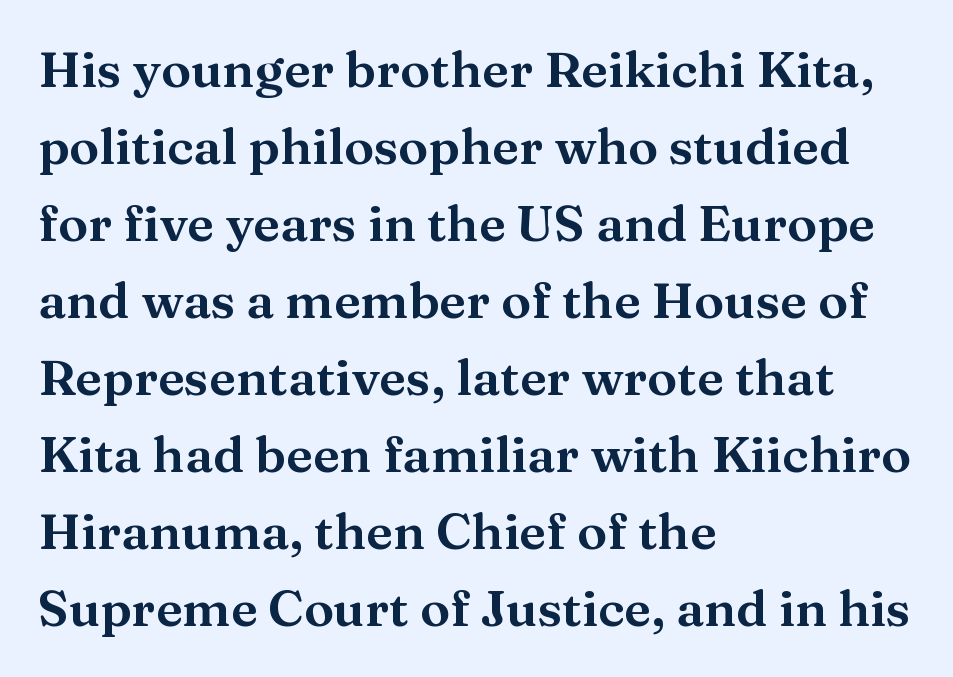
The image shows 50 px wide serif type, upright; set left-aligned, normal line spacing (1.54x), normal letter spacing, not underlined; medium stroke contrast and a medium x-height.
